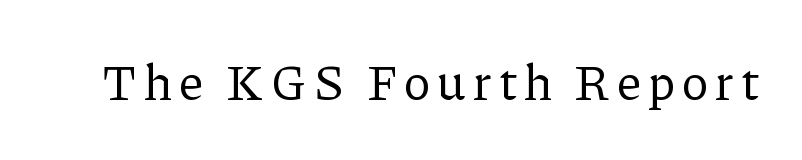
Q: Is the text bold? A: No.
Q: Is the text italic (slanted)? A: No, it is upright.
Q: Is the typeface a serif or a sans-serif typeface? A: Serif.
Q: Is the text underlined? A: No.
Q: Width (condensed, normal, or wide)? A: Normal.
Q: Stroke contrast? A: Low.
Q: x-height? A: Medium.
Q: Monospaced? A: No.
